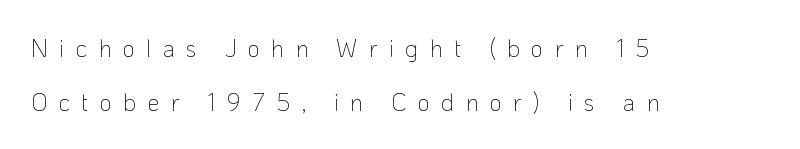
Q: Is the text bold? A: No.
Q: Is the text italic (slanted)? A: No, it is upright.
Q: Is the text underlined? A: No.
Q: How is the paragraph aligned? A: Left-aligned.
Q: Is the spacing between letters normal or unusually wide? A: Unusually wide.
Q: Is the spacing between lines tight, normal or loose? A: Loose.
